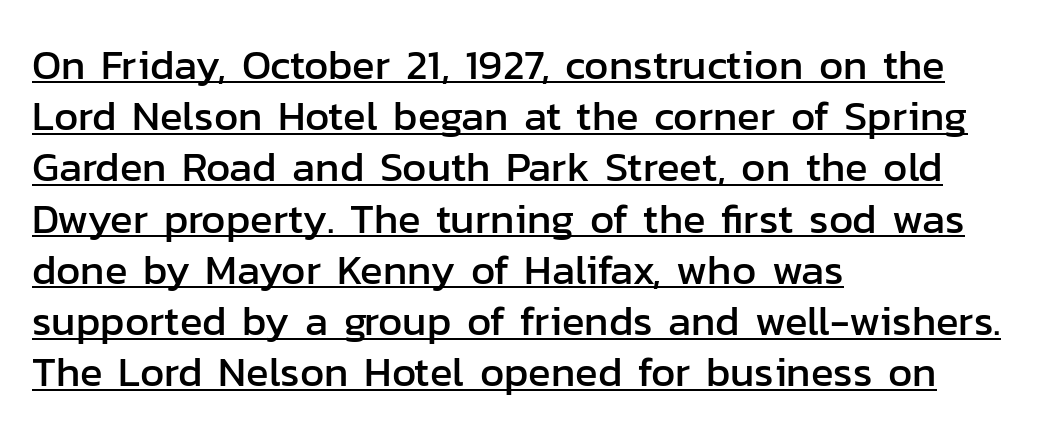
Does the type have serifs? No, each stem ends abruptly. Line beginnings align vertically; line endings do not. Each word holds together tightly as a unit, with standard inter-letter gaps. The sample's only ornament is a line tracing under the words.
